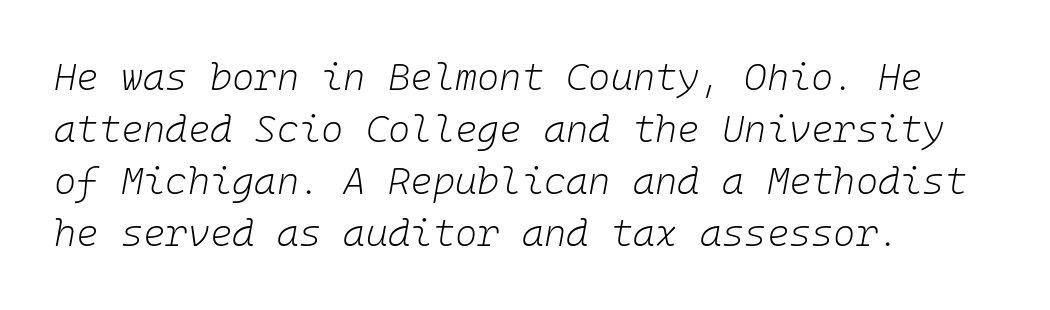
Q: Is the text bold? A: No.
Q: Is the text italic (slanted)? A: Yes, it leans right by about 10 degrees.
Q: Is the text underlined? A: No.
Q: How is the paragraph aligned? A: Left-aligned.
Q: Is the spacing between letters normal or unusually wide? A: Normal.
Q: Is the spacing between lines tight, normal or loose? A: Normal.
Q: Width (condensed, normal, or wide)? A: Normal.
Q: Stroke contrast? A: Low.
Q: x-height? A: Medium.
Q: Monospaced? A: Yes.
